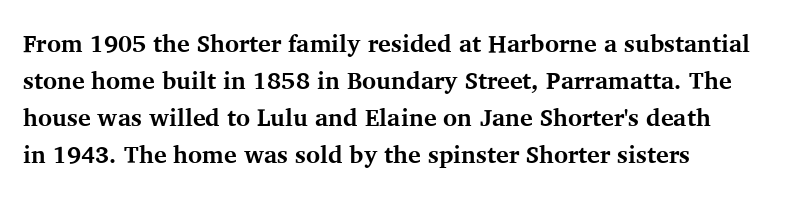
These lines sit exactly where default settings would place them. Descenders are the only things crossing below the line. As a designer I'd log this as weight 700, bold. Where is the straight margin? On the left. The axis of the letterforms is exactly vertical. No extra tracking has been applied to these lines.
